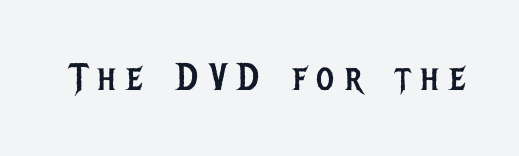
{"serif": "no", "italic": "no", "bold": "no", "weight": "regular", "width": "condensed", "stroke_contrast": "low", "x_height": "large", "monospaced": "no", "underline": "no", "letter_spacing": "wide", "letter_spacing_em": 0.29, "glyph_px": 38}
